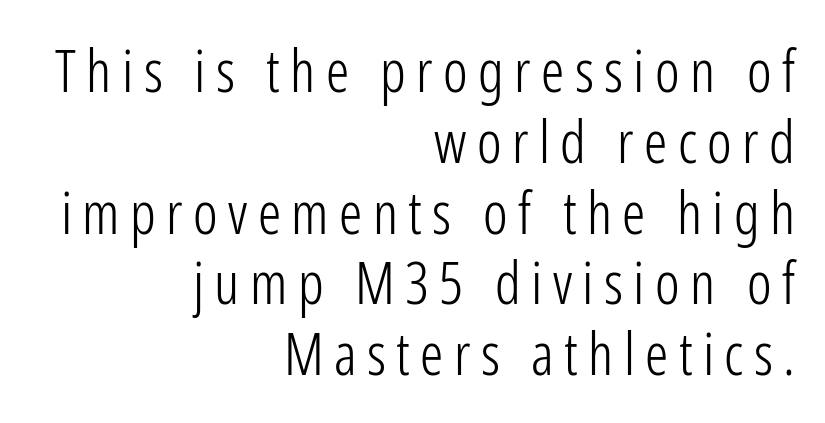
The image shows 58 px light, condensed sans-serif type, upright; set right-aligned, line spacing 1.22x, not underlined; low stroke contrast and a medium x-height.
